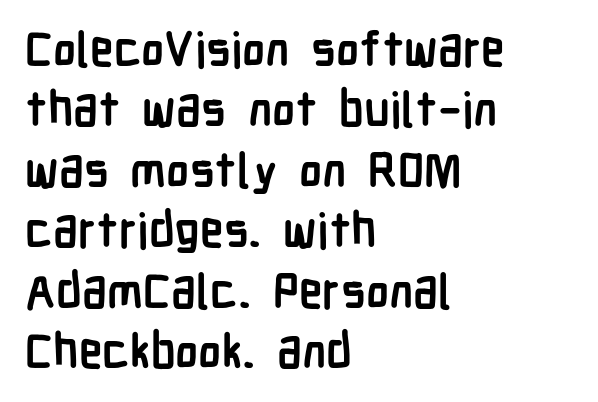
Q: Is the text bold? A: Yes.
Q: Is the text italic (slanted)? A: No, it is upright.
Q: Is the typeface a serif or a sans-serif typeface? A: Sans-serif.
Q: Is the text underlined? A: No.
Q: How is the paragraph aligned? A: Left-aligned.
Q: Is the spacing between letters normal or unusually wide? A: Normal.
Q: Is the spacing between lines tight, normal or loose? A: Normal.
Q: Width (condensed, normal, or wide)? A: Condensed.
Q: Stroke contrast? A: Low.
Q: x-height? A: Medium.
Q: Monospaced? A: No.
